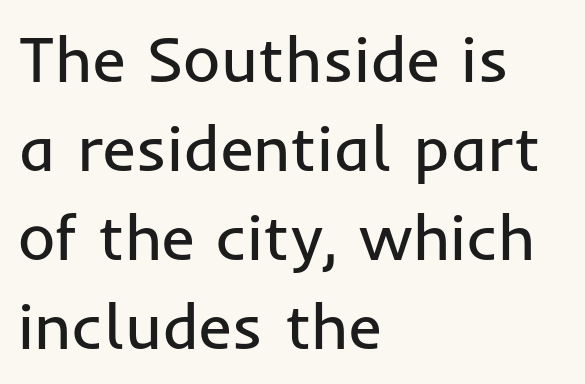
Whoever set this chose a conventional vertical rhythm. Designer's note — italics off, roman on. No word sits above an underline. Regarding serifs, this sample does without them.
